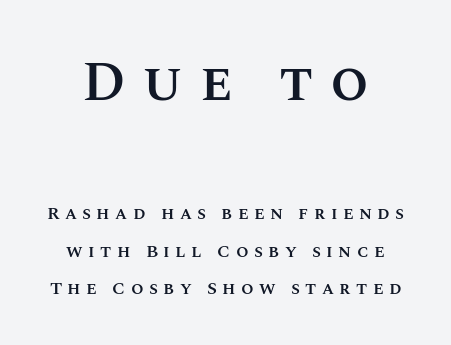
Looks like regular typesetting: each glyph gets only the width it needs. Italic: no, the glyphs are upright roman. Honestly, the rows look like they've been pulled way apart. In this sample the first text group is rendered at the bigger scale. Is the type bold? Partly — it's a semibold, heavier than regular but not fully bold. Anything drawn beneath the words? Only blank space.
